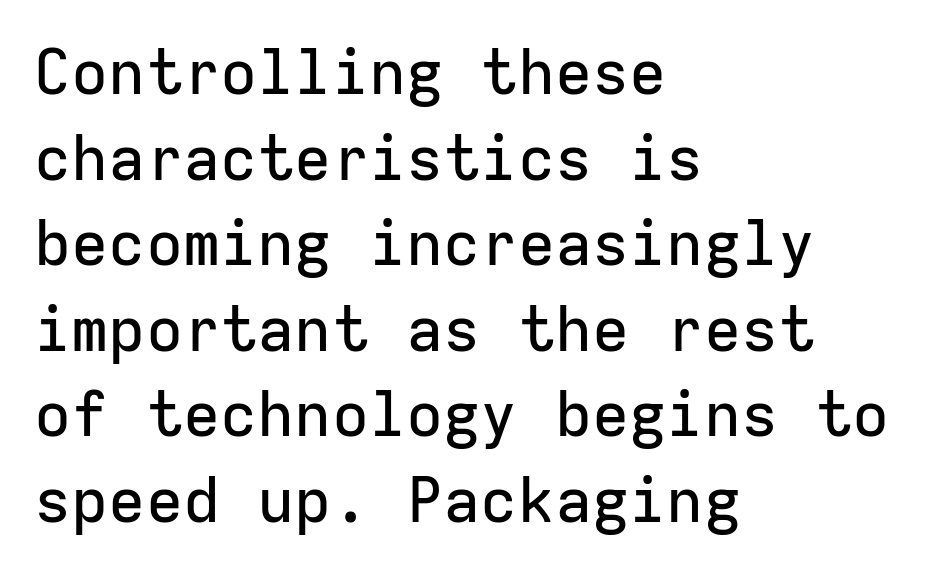
The image shows 62 px sans-serif type, upright, monospaced; set left-aligned, normal line spacing (1.38x), normal letter spacing, not underlined; low stroke contrast and a medium x-height.
